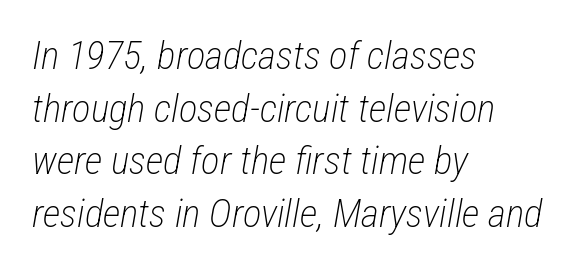
Q: Is the text bold? A: No.
Q: Is the text italic (slanted)? A: Yes, it leans right by about 12 degrees.
Q: Is the text underlined? A: No.
Q: How is the paragraph aligned? A: Left-aligned.
Q: Is the spacing between letters normal or unusually wide? A: Normal.
Q: Is the spacing between lines tight, normal or loose? A: Normal.
Q: Width (condensed, normal, or wide)? A: Condensed.
Q: Stroke contrast? A: Low.
Q: x-height? A: Medium.
Q: Monospaced? A: No.
